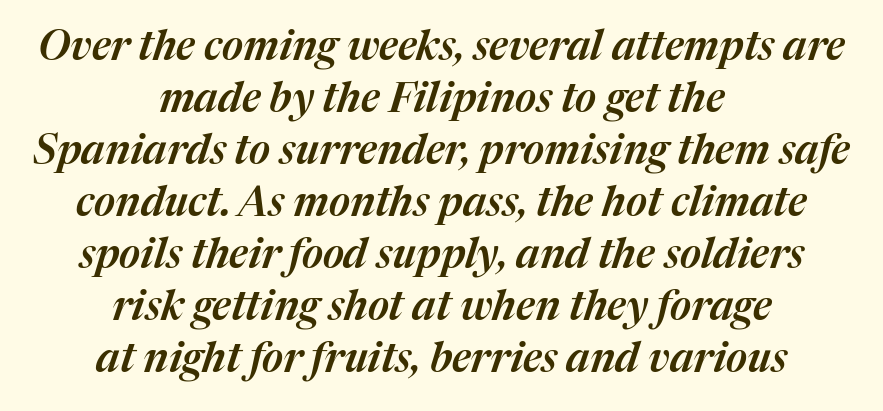
The image shows 41 px text type, italic (leaning right); set centered, normal line spacing (1.27x), normal letter spacing, not underlined; medium stroke contrast and a medium x-height.
